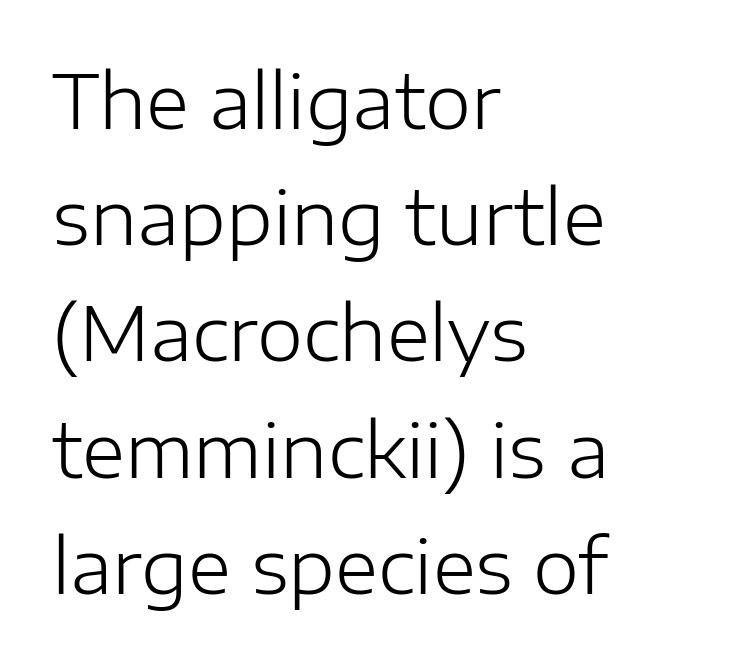
The image shows 74 px light sans-serif type, upright; set left-aligned, normal line spacing (1.57x), normal letter spacing, not underlined; low stroke contrast and a medium x-height.
